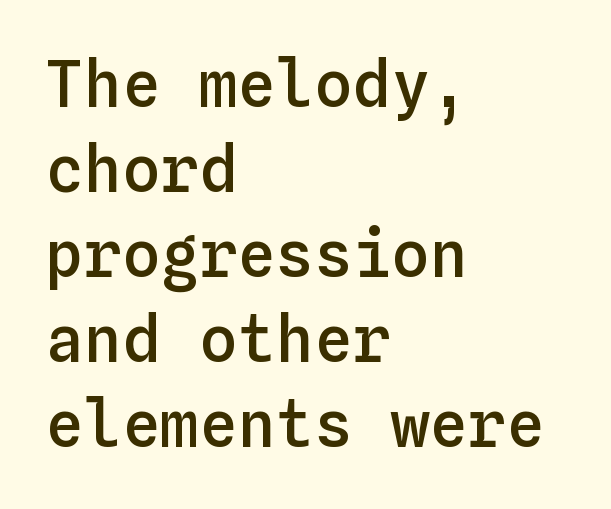
{"italic": "no", "bold": "semi", "weight": "semibold", "width": "normal", "stroke_contrast": "low", "x_height": "medium", "monospaced": "yes", "underline": "no", "align": "left", "line_spacing": "normal", "line_spacing_ratio": 1.33, "letter_spacing": "normal", "letter_spacing_em": 0.0, "glyph_px": 64}
